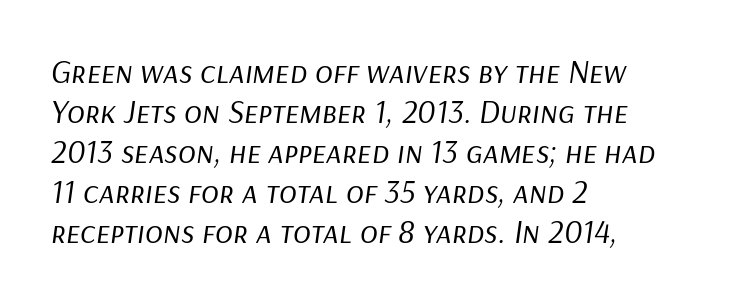
These lines stack with their left ends in a neat column. The characters are drawn with everyday or finer stroke widths. These lines were composed using italics. What stands out about the letter spacing? Nothing — it is the standard amount.
